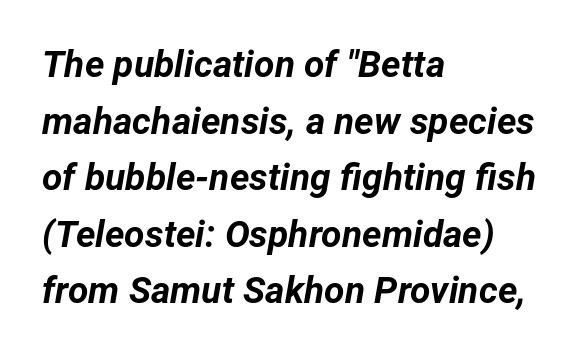
The image shows 37 px bold type, italic (leaning right); set left-aligned, normal line spacing (1.53x), normal letter spacing, not underlined; low stroke contrast and a medium x-height.
